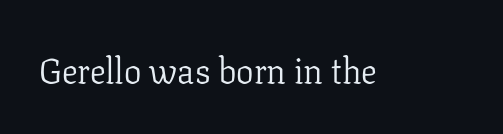
{"serif": "yes", "italic": "no", "bold": "no", "weight": "light", "width": "normal", "stroke_contrast": "low", "x_height": "medium", "monospaced": "no", "underline": "no", "letter_spacing": "normal", "letter_spacing_em": 0.0, "glyph_px": 35}
